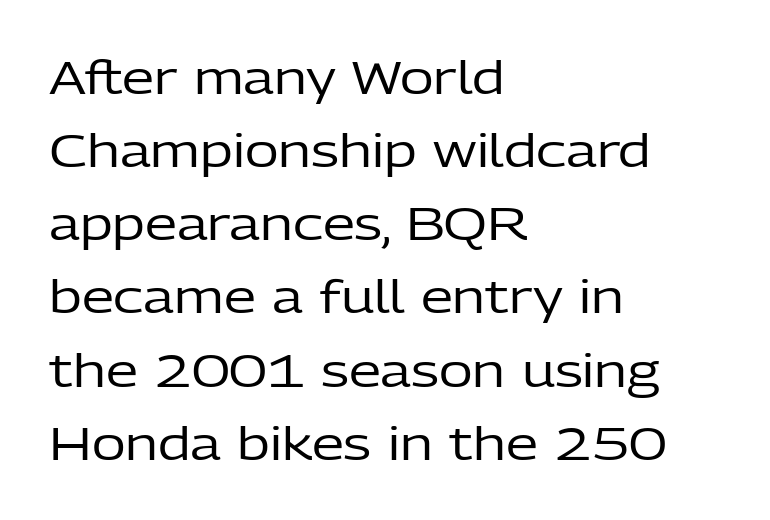
{"serif": "no", "italic": "no", "bold": "no", "weight": "regular", "width": "normal", "stroke_contrast": "low", "x_height": "medium", "monospaced": "no", "underline": "no", "align": "left", "line_spacing": "normal", "line_spacing_ratio": 1.59, "letter_spacing": "normal", "letter_spacing_em": 0.0, "glyph_px": 46}
